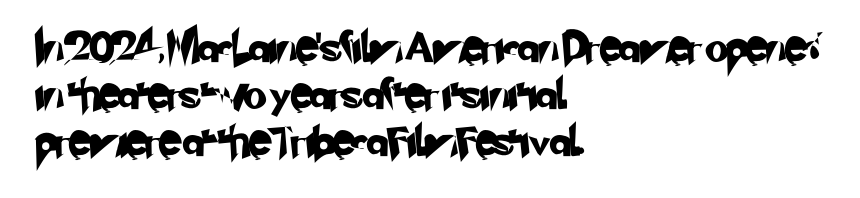
The face used here is rendered with its standard letterfit. Evenly set lines give the paragraph a standard silhouette. The rendering uses natural spacing where letterforms have individual widths. Just letters on the line, the space beneath them empty. Unlike a traditional serif, this face leaves its strokes unadorned.
